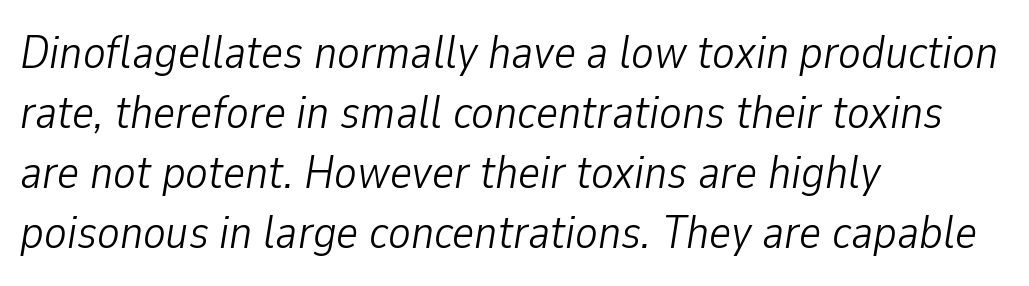
Glance below the letters and you will spot only blank space. This rendering leaves character spacing at its baseline value. If you measured baseline to baseline, you'd find a middling distance. Posture: slanted.
